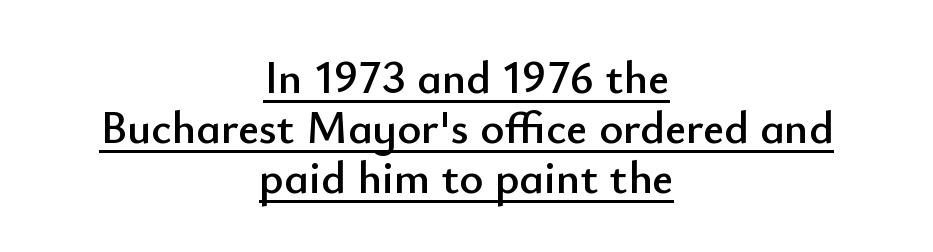
Notice how descenders almost collide with the ascenders below — that's tight leading. Standard letterfit; no display-style spreading of the glyphs. Each line is balanced around a shared central axis. I'd call this a sans setting — the letters go barefoot. The sample's only ornament is a line tracing under the words.
